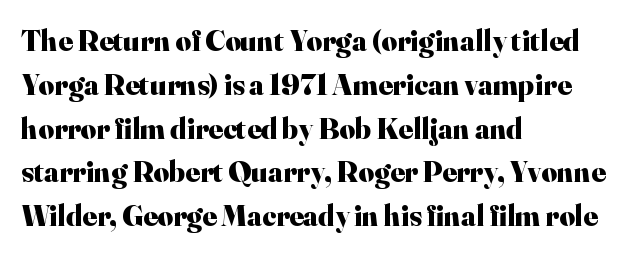
The image shows 30 px heavy serif type, upright; set left-aligned, normal line spacing (1.46x), normal letter spacing, not underlined; high stroke contrast and a small x-height.
